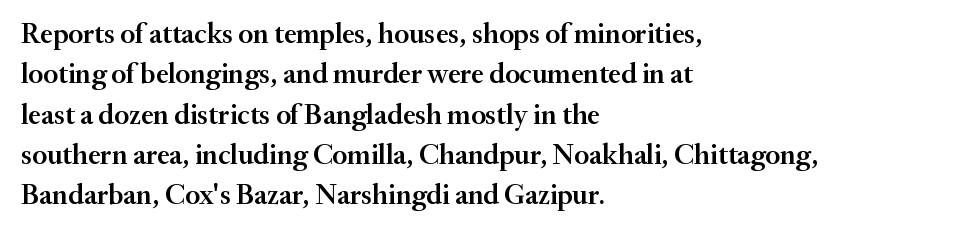
The image shows 28 px semibold serif type, upright; set left-aligned, normal line spacing (1.44x), normal letter spacing, not underlined; medium stroke contrast and a small x-height.
